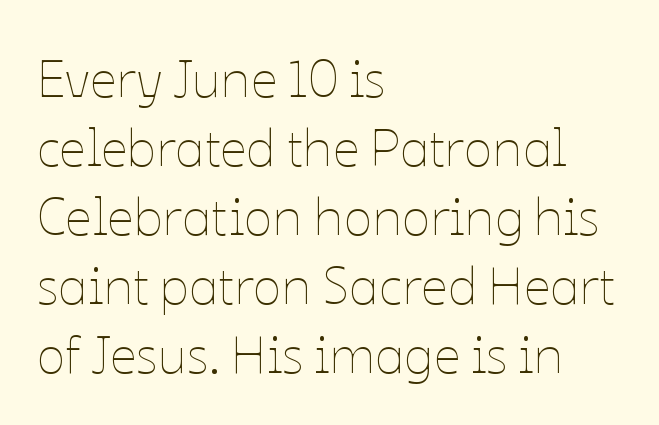
The image shows 53 px thin type, upright; set left-aligned, normal line spacing (1.3x), normal letter spacing, not underlined; low stroke contrast and a medium x-height.
